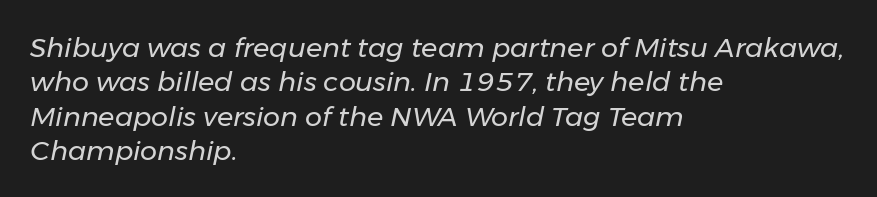
Q: Is the text bold? A: No.
Q: Is the text italic (slanted)? A: Yes, it leans right by about 11 degrees.
Q: Is the text underlined? A: No.
Q: How is the paragraph aligned? A: Left-aligned.
Q: Is the spacing between letters normal or unusually wide? A: Normal.
Q: Is the spacing between lines tight, normal or loose? A: Normal.
